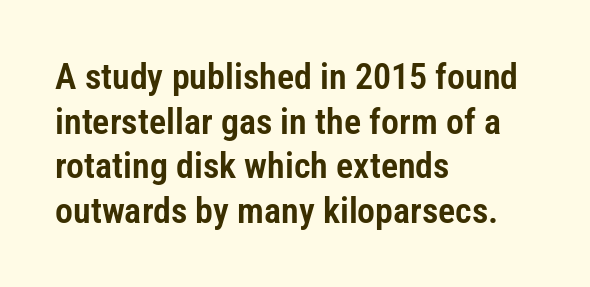
The letterforms sit shoulder to shoulder at normal distance. The lines in this sample share a left origin and differ only in where they stop. Examine the stroke ends and you'll find no serifs. The passage shown is typed in a proportional face where columns would drift. The area under the type is left untouched.
